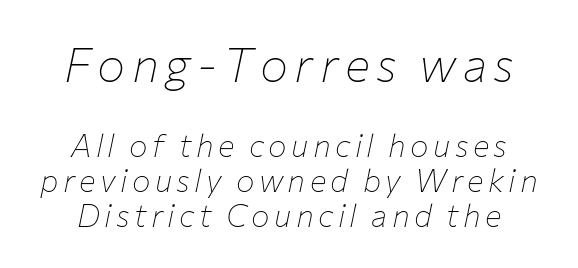
Style check: oblique. Is there much room between lines? No — they nearly touch. The string is rendered with underlining switched off. The emphasis by scale lands on block number one, above. Is this a fixed-width face? No — the glyphs have proportional, varying widths. The strokes carry an ordinary text weight at most.
